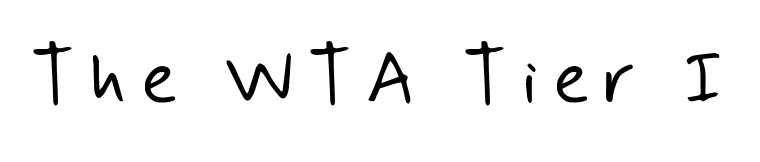
{"serif": "no", "bold": "no", "weight": "light", "width": "normal", "stroke_contrast": "low", "x_height": "small", "monospaced": "no", "underline": "no", "glyph_px": 76}
